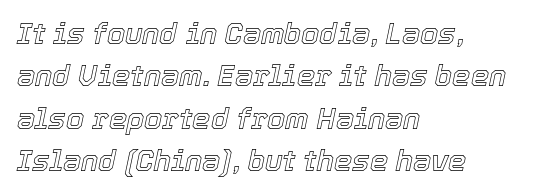
The image shows 29 px text type, italic (leaning right); set left-aligned, normal line spacing (1.46x), normal letter spacing, not underlined; a medium x-height.
